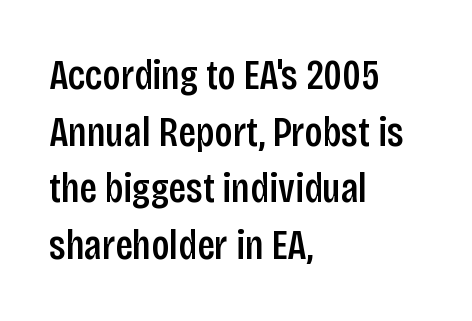
Q: Is the text italic (slanted)? A: No, it is upright.
Q: Is the typeface a serif or a sans-serif typeface? A: Sans-serif.
Q: Is the text underlined? A: No.
Q: How is the paragraph aligned? A: Left-aligned.
Q: Is the spacing between letters normal or unusually wide? A: Normal.
Q: Is the spacing between lines tight, normal or loose? A: Normal.
Q: Width (condensed, normal, or wide)? A: Condensed.
Q: Stroke contrast? A: Low.
Q: x-height? A: Large.
Q: Monospaced? A: No.
